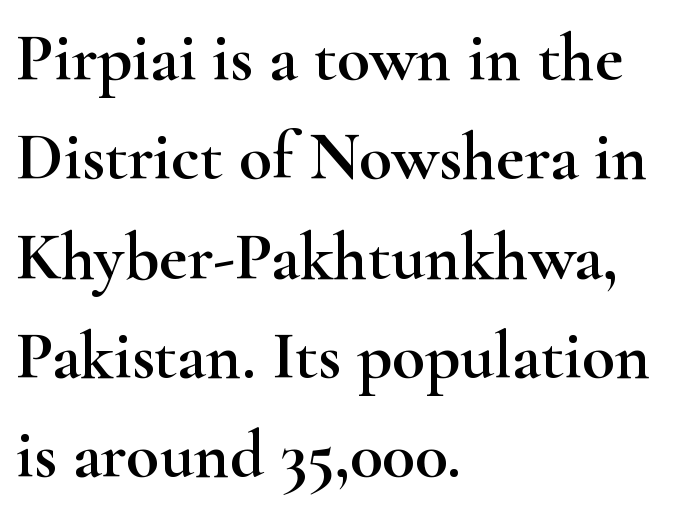
The type is set solid horizontally, with unmodified tracking. A typesetter would call this proportional, since set widths differ per character. Baseline-to-baseline distance is the conventional proportion of letter height. Quick note: underline off. In terms of letterform style, serifs are clearly present.
